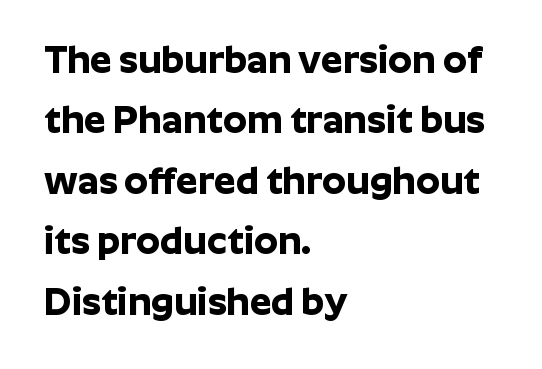
The image shows 38 px bold sans-serif type, upright; set left-aligned, normal line spacing (1.59x), normal letter spacing, not underlined; low stroke contrast and a medium x-height.
